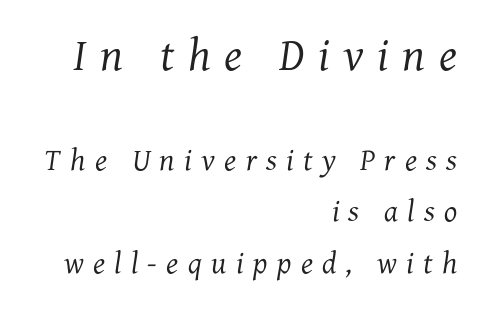
The passage shown leans; its letterforms are oblique. These lines are composed in type with serifs. Top chunk: large. Bottom chunk: small. Each letter keeps its own natural width here, so spacing adapts to shape. The strokes carry an ordinary text weight at most. Each new line begins a customary step beneath the previous one.
